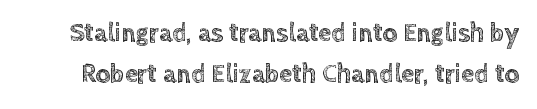
Q: Is the text italic (slanted)? A: No, it is upright.
Q: Is the text underlined? A: No.
Q: Is the spacing between letters normal or unusually wide? A: Normal.
Q: Is the spacing between lines tight, normal or loose? A: Normal.
